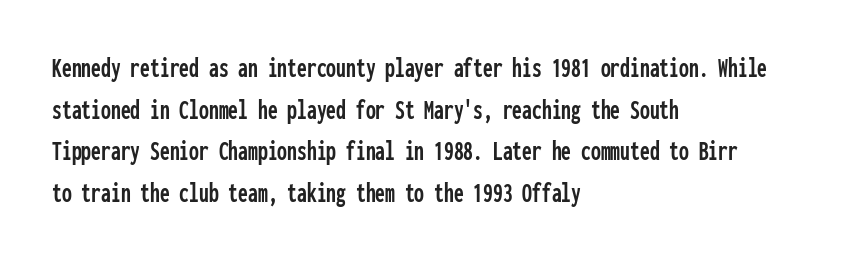
Line spacing here is normal. The letters carry no serifs — their stems end cleanly without finishing strokes. The foot of each line stays bare and open. Tall strokes in this sample are plumb rather than angled.
